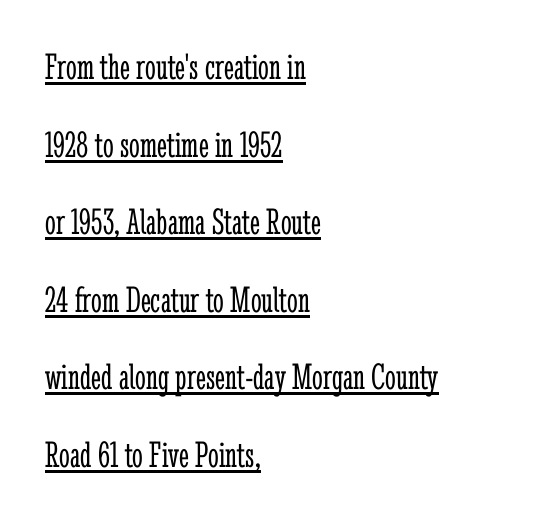
The image shows 38 px light, condensed serif type, upright; set left-aligned, loose line spacing (2.04x), normal letter spacing, underlined; low stroke contrast and a medium x-height.
